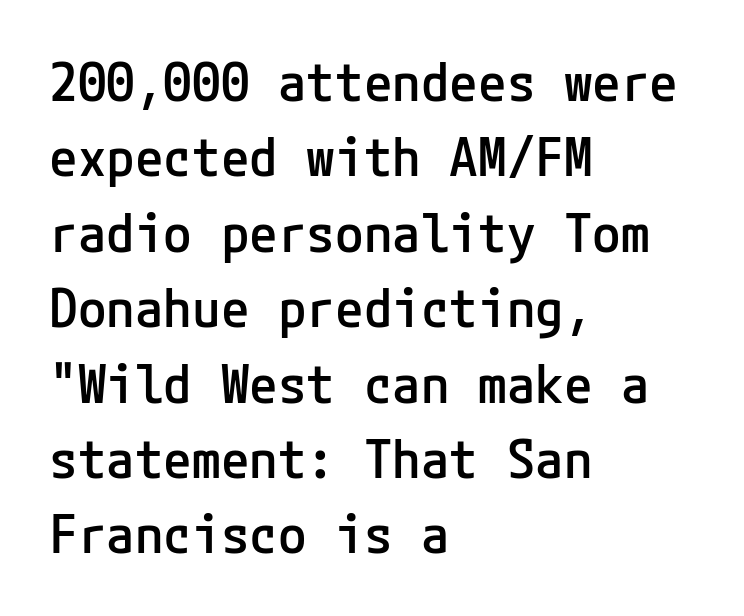
The space beneath each line is pristine and unruled. The line texture is even and compact thanks to regular tracking. These lines were composed using upright roman letters. Examine the stroke ends and you'll find no serifs. The characters look somewhat weighty, a semibold short of true bold.
